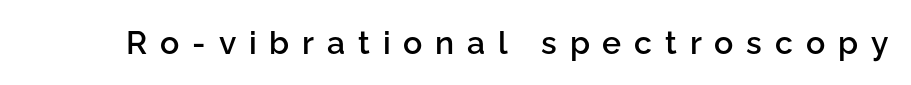
Q: Is the text bold? A: Semi-bold.
Q: Is the text italic (slanted)? A: No, it is upright.
Q: Is the typeface a serif or a sans-serif typeface? A: Sans-serif.
Q: Is the text underlined? A: No.
Q: Is the spacing between letters normal or unusually wide? A: Unusually wide.
Q: Width (condensed, normal, or wide)? A: Normal.
Q: Stroke contrast? A: Low.
Q: x-height? A: Medium.
Q: Monospaced? A: No.
